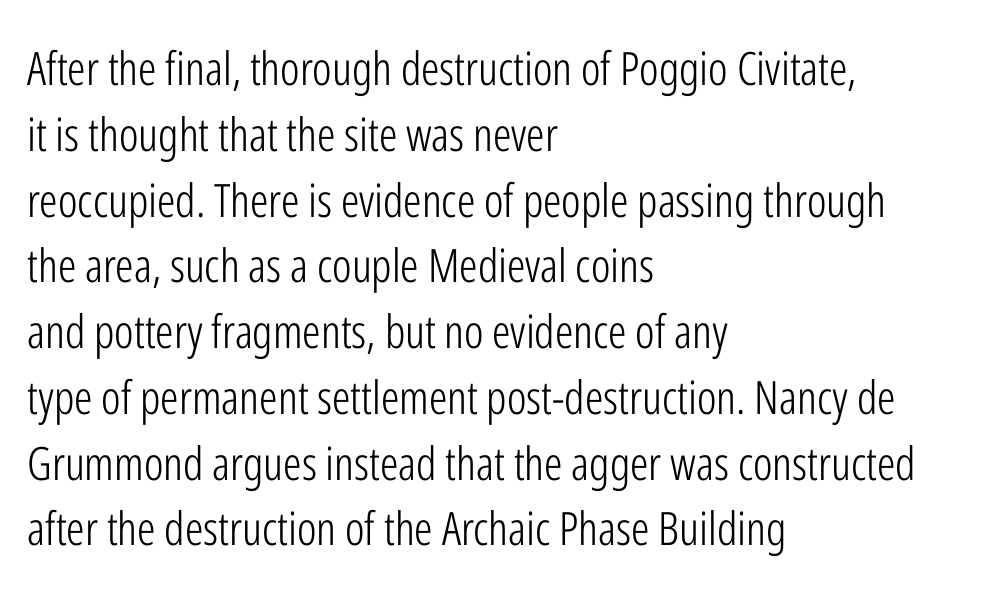
A student would call this left alignment; a typographer would say flush left, rag right. Rows of type keep a routine distance in the vertical direction. Lines of text with bare space underneath. Is this a heavy cut? Hardly; it is regular or lighter.
